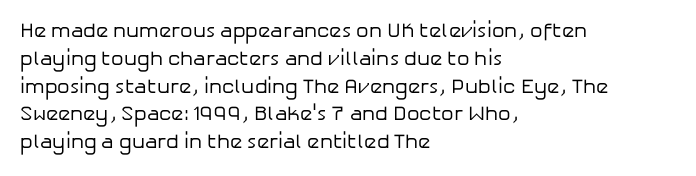
Nothing heavy about these letters — not bold at all. Compared with a centered layout, this one pins lines to the left instead. Spacing between characters is what you'd get straight out of the box. Posture: vertical. Anything drawn beneath the words? Only blank space.
